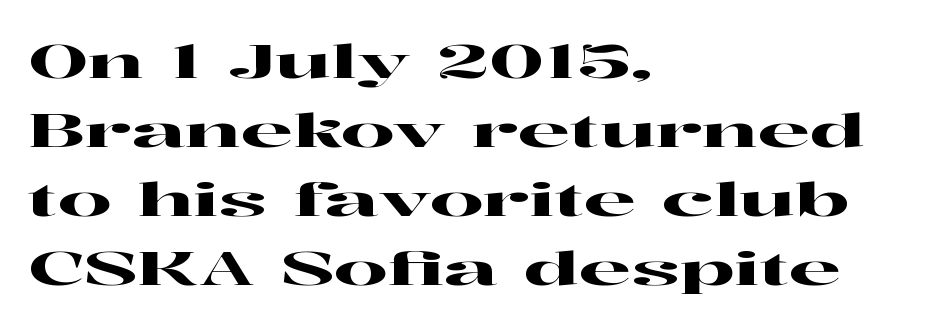
Q: Is the text italic (slanted)? A: No, it is upright.
Q: Is the typeface a serif or a sans-serif typeface? A: Serif.
Q: Is the text underlined? A: No.
Q: How is the paragraph aligned? A: Left-aligned.
Q: Is the spacing between letters normal or unusually wide? A: Normal.
Q: Is the spacing between lines tight, normal or loose? A: Normal.
Q: Width (condensed, normal, or wide)? A: Wide.
Q: Stroke contrast? A: High.
Q: x-height? A: Medium.
Q: Monospaced? A: No.
